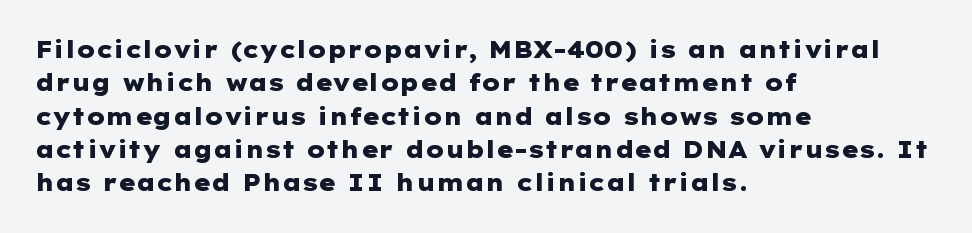
{"italic": "no", "bold": "yes", "underline": "no", "align": "left", "line_spacing": "normal", "line_spacing_ratio": 1.45, "letter_spacing": "normal", "letter_spacing_em": 0.0, "glyph_px": 23}
